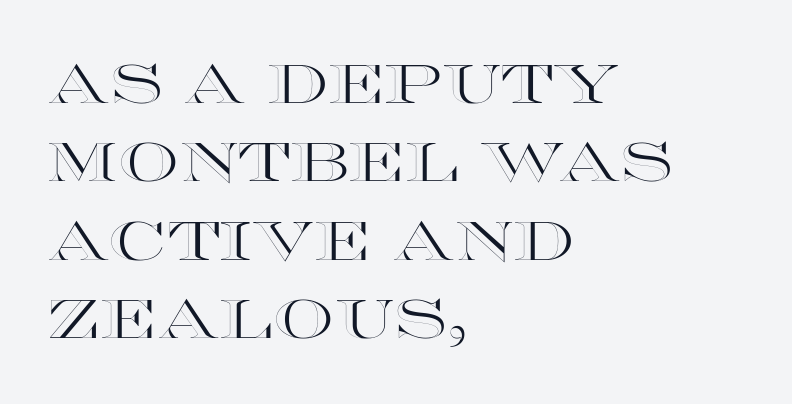
These lines were composed using upright roman letters. Beneath every word, the page is bare. Caption: multi-line text, flush left, ragged right. Caption: standard tracking, unaltered.
